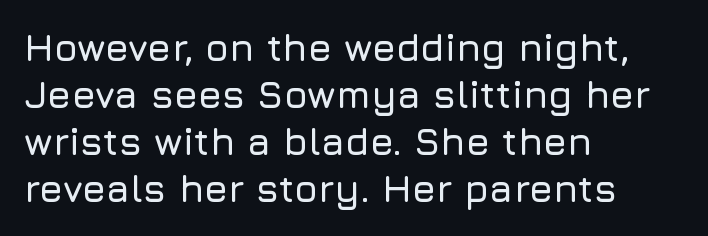
Q: Is the text italic (slanted)? A: No, it is upright.
Q: Is the typeface a serif or a sans-serif typeface? A: Sans-serif.
Q: Is the text underlined? A: No.
Q: How is the paragraph aligned? A: Left-aligned.
Q: Is the spacing between letters normal or unusually wide? A: Normal.
Q: Width (condensed, normal, or wide)? A: Normal.
Q: Stroke contrast? A: Low.
Q: x-height? A: Medium.
Q: Monospaced? A: No.
